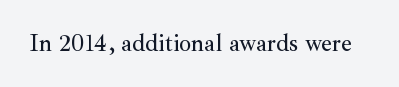
Observe the ordinary spacing: letters are neighbours, not strangers. Underline: absent. Rendered with straight, roman letterforms.
